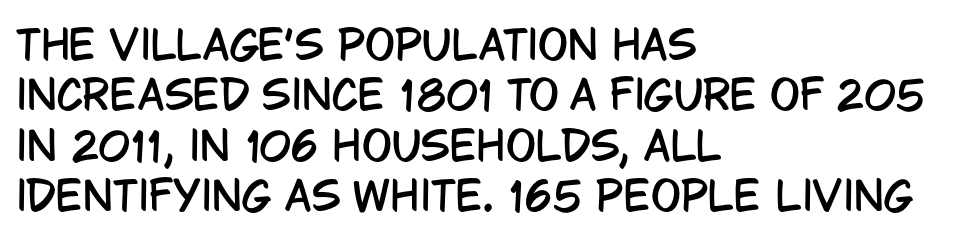
Q: Is the text italic (slanted)? A: No, it is upright.
Q: Is the typeface a serif or a sans-serif typeface? A: Sans-serif.
Q: Is the text underlined? A: No.
Q: How is the paragraph aligned? A: Left-aligned.
Q: Is the spacing between letters normal or unusually wide? A: Normal.
Q: Is the spacing between lines tight, normal or loose? A: Normal.
Q: Width (condensed, normal, or wide)? A: Condensed.
Q: Stroke contrast? A: Low.
Q: x-height? A: Large.
Q: Monospaced? A: No.
